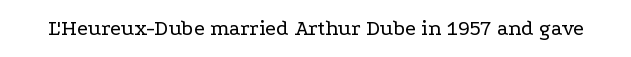
The space directly below the letters is spotless. Quick note: not italic, upright. The line texture is even and compact thanks to regular tracking. These glyphs show unthickened strokes, regular width or finer.
